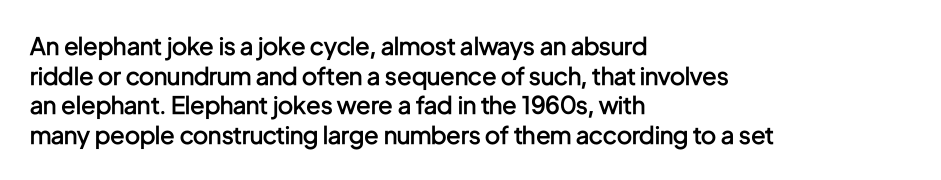
Q: Is the text bold? A: Semi-bold.
Q: Is the text italic (slanted)? A: No, it is upright.
Q: Is the text underlined? A: No.
Q: How is the paragraph aligned? A: Left-aligned.
Q: Is the spacing between letters normal or unusually wide? A: Normal.
